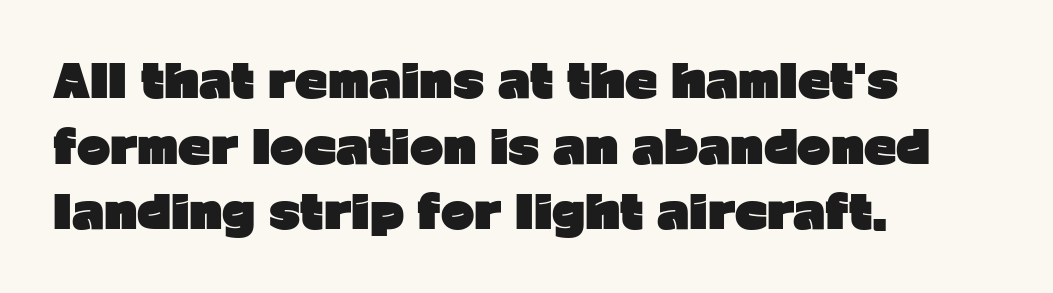
{"serif": "no", "italic": "no", "bold": "yes", "weight": "heavy", "width": "normal", "stroke_contrast": "low", "x_height": "medium", "monospaced": "no", "underline": "no", "align": "left", "line_spacing": "normal", "line_spacing_ratio": 1.46, "letter_spacing": "normal", "letter_spacing_em": 0.0, "glyph_px": 45}
